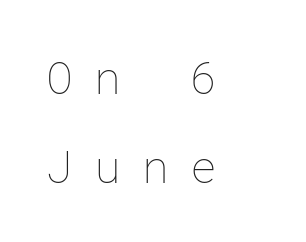
{"italic": "no", "bold": "no", "weight": "thin", "width": "normal", "stroke_contrast": "low", "x_height": "medium", "underline": "no", "align": "left", "line_spacing": "loose", "line_spacing_ratio": 1.97, "letter_spacing": "wide", "letter_spacing_em": 0.47, "glyph_px": 45}
